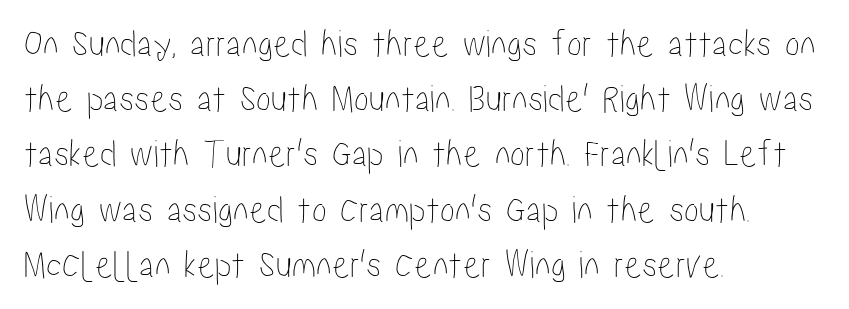
{"italic": "no", "width": "condensed", "stroke_contrast": "low", "x_height": "medium", "monospaced": "no", "underline": "no", "align": "left", "line_spacing": "normal", "line_spacing_ratio": 1.38, "letter_spacing": "normal", "letter_spacing_em": 0.0, "glyph_px": 40}
